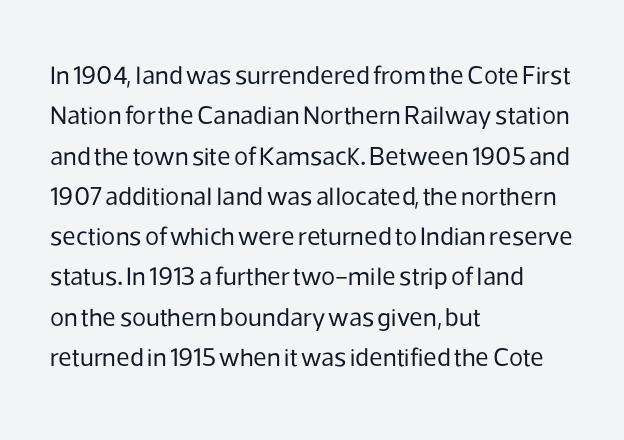
{"italic": "no", "bold": "no", "underline": "no", "align": "left", "line_spacing": "normal", "line_spacing_ratio": 1.55, "letter_spacing": "normal", "letter_spacing_em": 0.0, "glyph_px": 26}
